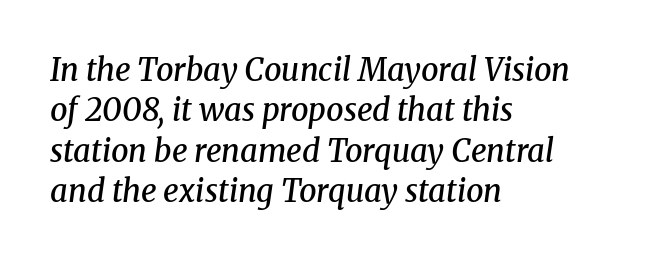
{"serif": "yes", "italic": "yes", "lean": "right", "slant_degrees": 8, "bold": "semi", "weight": "semibold", "width": "normal", "stroke_contrast": "medium", "x_height": "medium", "monospaced": "no", "underline": "no", "align": "left", "line_spacing": "normal", "line_spacing_ratio": 1.3, "letter_spacing": "normal", "letter_spacing_em": 0.0, "glyph_px": 31}
